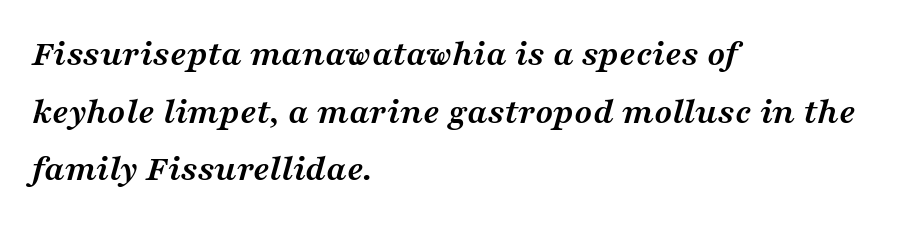
{"serif": "yes", "italic": "yes", "lean": "right", "slant_degrees": 16, "bold": "yes", "weight": "semibold", "width": "wide", "stroke_contrast": "medium", "x_height": "medium", "monospaced": "no", "underline": "no", "align": "left", "line_spacing": "normal", "line_spacing_ratio": 1.56, "letter_spacing": "normal", "letter_spacing_em": 0.0, "glyph_px": 37}
